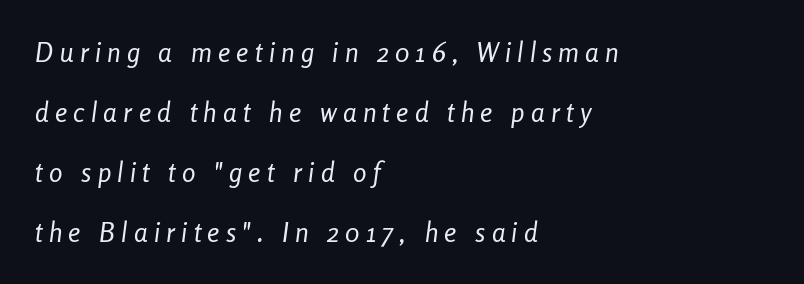
The strip under each line holds only bare page. These lines were composed using italics. These lines have a slow, spaced-out rhythm from letter to letter. Nothing heavy about these letters — not bold at all.
